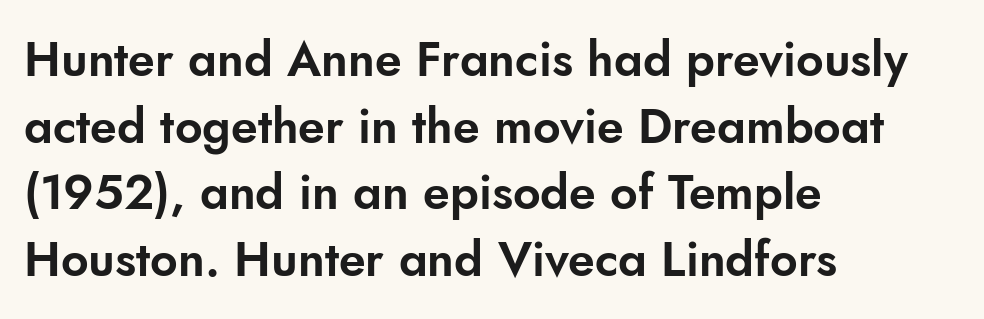
Q: Is the text italic (slanted)? A: No, it is upright.
Q: Is the typeface a serif or a sans-serif typeface? A: Sans-serif.
Q: Is the text underlined? A: No.
Q: How is the paragraph aligned? A: Left-aligned.
Q: Is the spacing between letters normal or unusually wide? A: Normal.
Q: Is the spacing between lines tight, normal or loose? A: Normal.
Q: Width (condensed, normal, or wide)? A: Normal.
Q: Stroke contrast? A: Low.
Q: x-height? A: Small.
Q: Monospaced? A: No.
